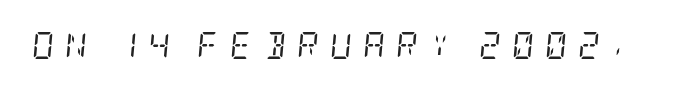
There is plenty of visible air inserted between adjacent glyphs. Yep, that's italic — everything's leaning. Has an underline been added? It has not. Is the type heavy? It reads as light-to-regular instead.
